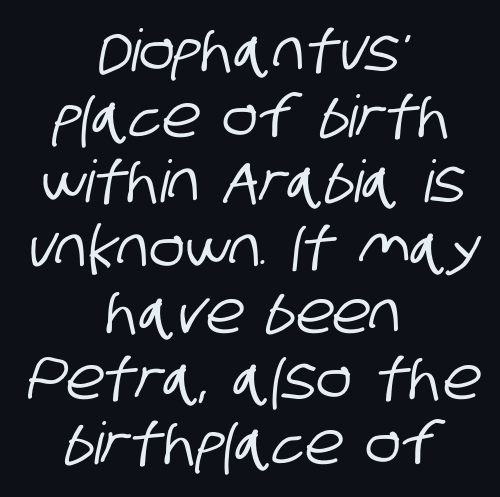
Q: Is the typeface a serif or a sans-serif typeface? A: Sans-serif.
Q: Is the text underlined? A: No.
Q: How is the paragraph aligned? A: Centered.
Q: Is the spacing between letters normal or unusually wide? A: Normal.
Q: Is the spacing between lines tight, normal or loose? A: Tight.
Q: Width (condensed, normal, or wide)? A: Condensed.
Q: Stroke contrast? A: Low.
Q: x-height? A: Large.
Q: Monospaced? A: No.
